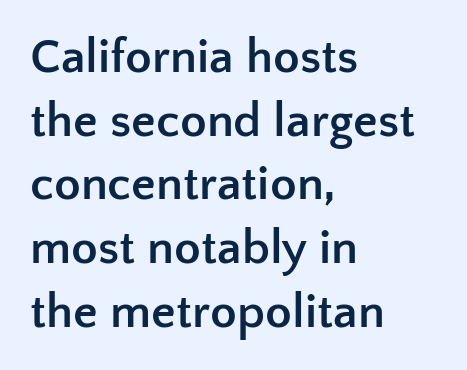
{"serif": "no", "italic": "no", "bold": "yes", "weight": "semibold", "width": "normal", "stroke_contrast": "low", "x_height": "medium", "monospaced": "no", "underline": "no", "align": "left", "line_spacing": "normal", "line_spacing_ratio": 1.3, "letter_spacing": "normal", "letter_spacing_em": 0.0, "glyph_px": 49}
